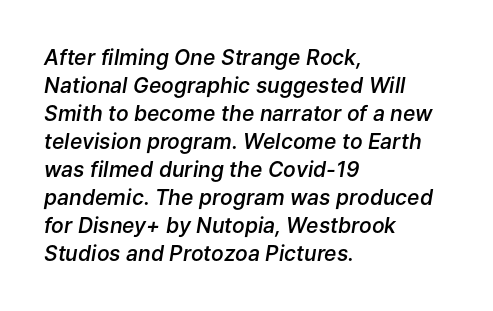
Underline: absent. The rag falls on the right side of this text block. Leading matches the norm, producing a regular column. Is the type slanted? Yes — the strokes lean at a clear angle. The passage shown has conventional tracking throughout. A somewhat darkened texture: the type is semibold rather than bold.
